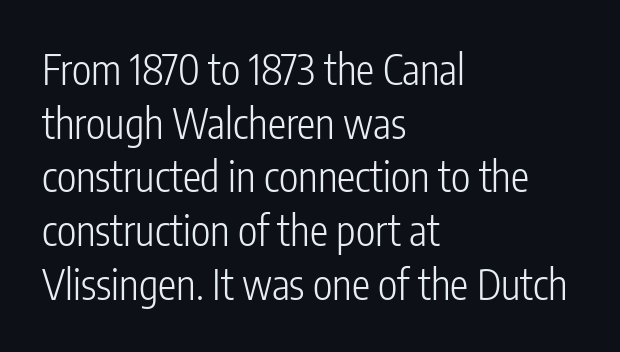
Leading: standard. Lines of text with bare space underneath. Compared with typical body copy, the letter spacing here is the same. Posture: straight, roman, zero tilt.
